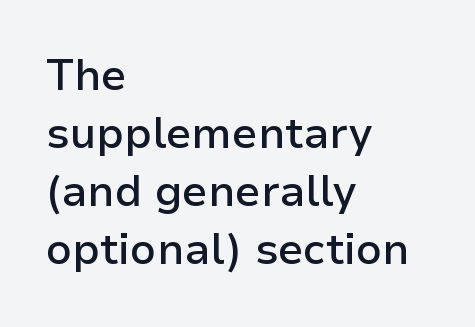
{"serif": "no", "italic": "no", "bold": "semi", "weight": "semibold", "width": "normal", "stroke_contrast": "low", "x_height": "medium", "monospaced": "no", "underline": "no", "align": "left", "line_spacing": "normal", "line_spacing_ratio": 1.35, "letter_spacing": "normal", "letter_spacing_em": 0.0, "glyph_px": 43}
